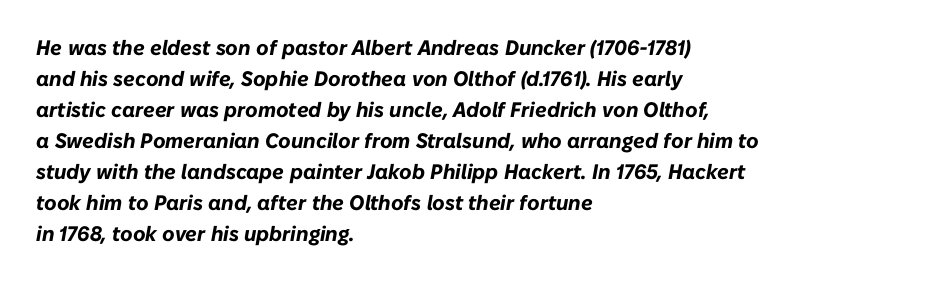
Quick note: interline space is typical. I'd describe the lettering as bold — thick and assertive. The foot of each line stays bare and open. The whole block is typeset with a tilt.
